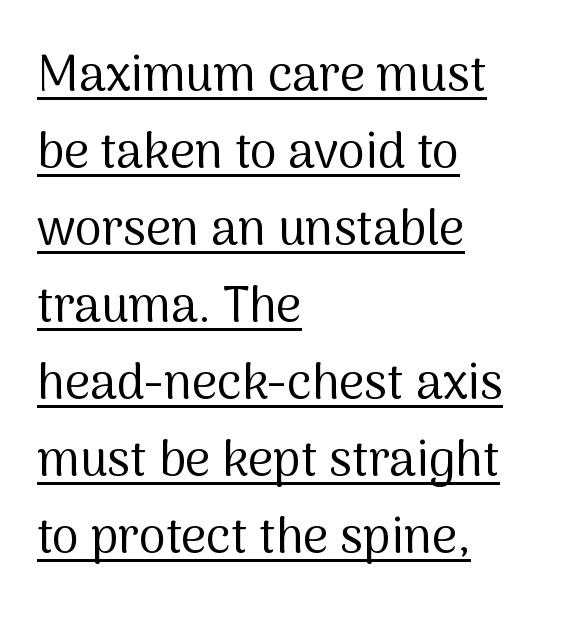
{"serif": "no", "italic": "no", "bold": "no", "weight": "regular", "width": "normal", "stroke_contrast": "medium", "x_height": "medium", "monospaced": "no", "underline": "yes", "align": "left", "line_spacing": "normal", "line_spacing_ratio": 1.57, "letter_spacing": "normal", "letter_spacing_em": 0.0, "glyph_px": 49}
